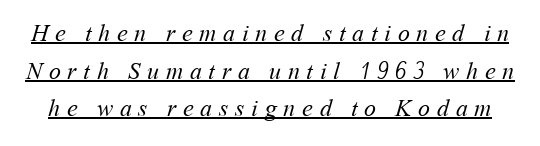
This rendering features underlined lettering. The weight tops out at a normal text grade. In terms of leading, this rendering sits right in the middle. Look at the tracking — it's clearly loosened, letters drifting apart.
